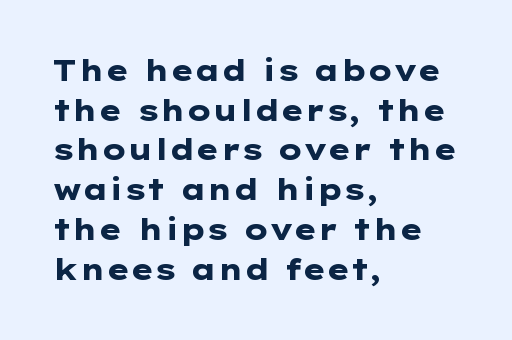
No extra tracking has been applied to these lines. The words here are not underlined. Students, this is bold: see how much ink each stroke carries. These lines were composed using upright roman letters.
